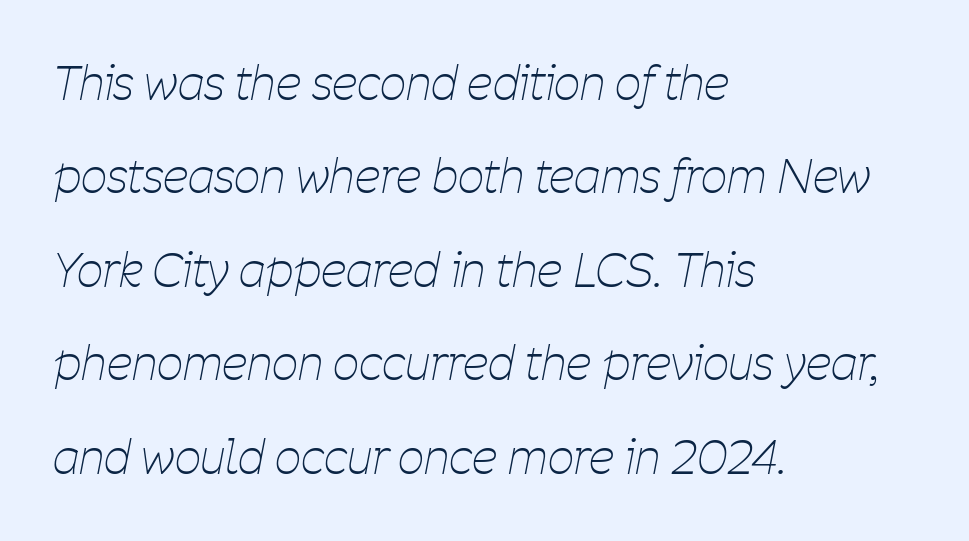
{"italic": "yes", "lean": "right", "slant_degrees": 11, "bold": "no", "weight": "thin", "width": "condensed", "stroke_contrast": "low", "x_height": "medium", "monospaced": "no", "underline": "no", "align": "left", "line_spacing": "loose", "line_spacing_ratio": 2.03, "letter_spacing": "normal", "letter_spacing_em": 0.0, "glyph_px": 46}
